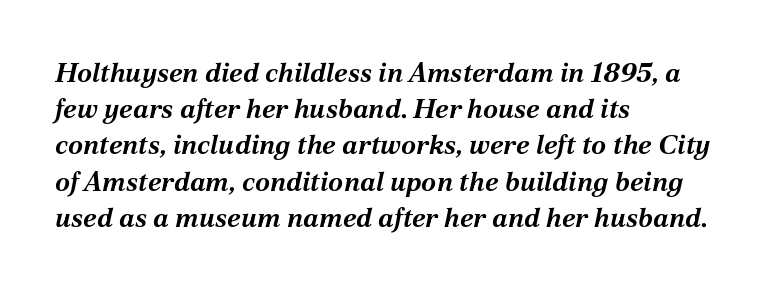
The image shows 27 px bold type, italic (leaning right); set left-aligned, normal line spacing (1.34x), normal letter spacing, not underlined.
